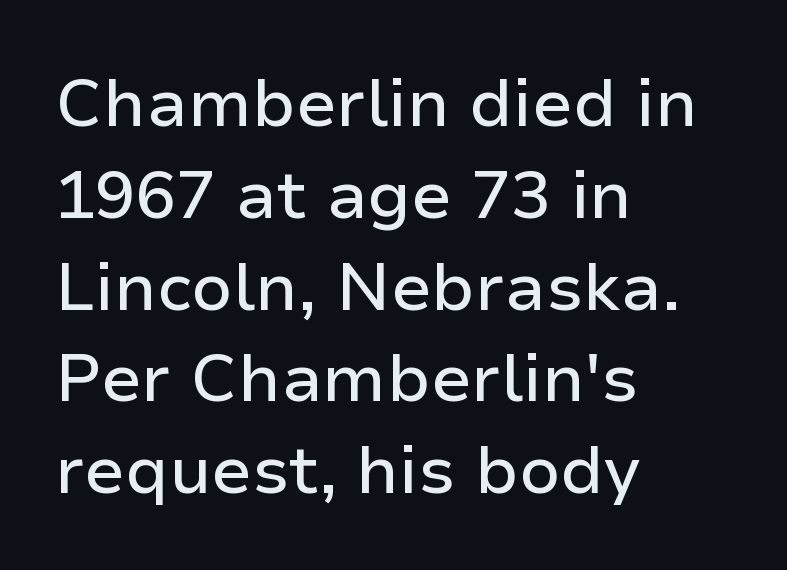
{"serif": "no", "italic": "no", "width": "normal", "stroke_contrast": "low", "x_height": "medium", "monospaced": "no", "underline": "no", "align": "left", "line_spacing": "normal", "line_spacing_ratio": 1.37, "letter_spacing": "normal", "letter_spacing_em": 0.0, "glyph_px": 67}
